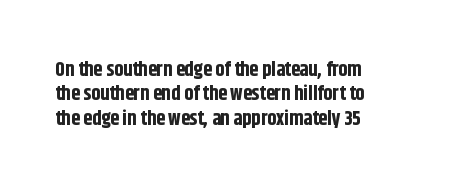
In terms of weight, the rendering is a true, heavy bold. In CSS terms this would be text-align: left. This rendering leaves character spacing at its baseline value. Honestly, there is no underline to notice here at all. The typography opts for an upright posture over an oblique one.
